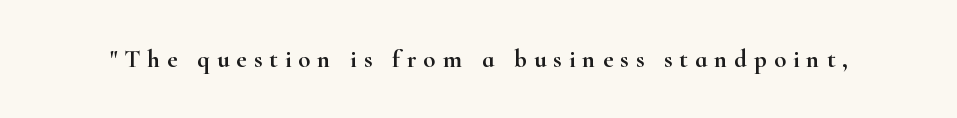
{"italic": "no", "underline": "no", "letter_spacing": "wide", "letter_spacing_em": 0.28, "glyph_px": 25}
